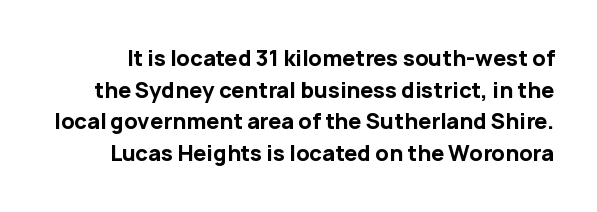
{"italic": "no", "bold": "yes", "underline": "no", "line_spacing": "normal", "line_spacing_ratio": 1.51, "letter_spacing": "normal", "letter_spacing_em": 0.0, "glyph_px": 21}
